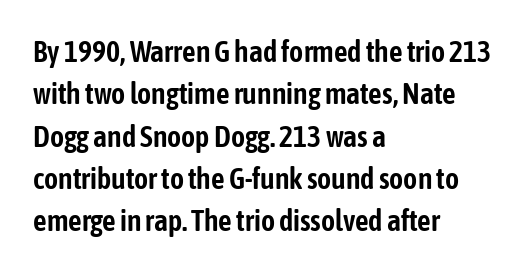
The image shows 30 px condensed sans-serif type, upright; set left-aligned, normal line spacing (1.41x), normal letter spacing, not underlined; low stroke contrast and a medium x-height.
